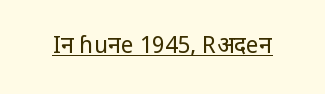
The image shows 23 px text type, upright; set normal letter spacing, underlined.
